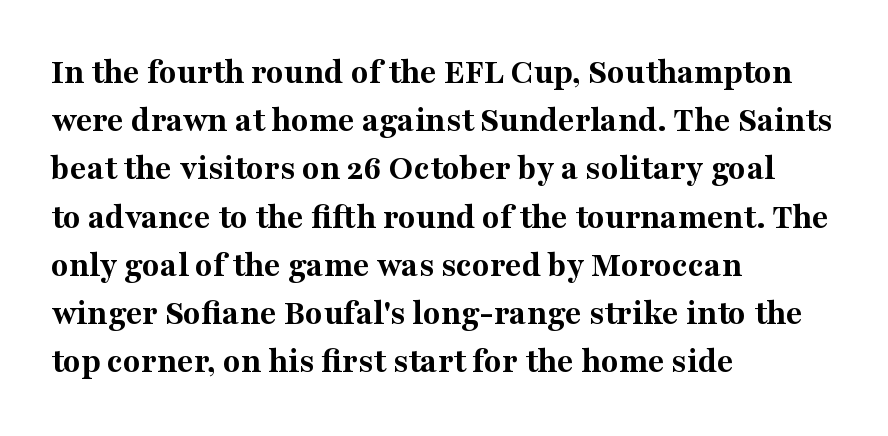
Q: Is the text bold? A: Yes.
Q: Is the text italic (slanted)? A: No, it is upright.
Q: Is the typeface a serif or a sans-serif typeface? A: Serif.
Q: Is the text underlined? A: No.
Q: How is the paragraph aligned? A: Left-aligned.
Q: Is the spacing between letters normal or unusually wide? A: Normal.
Q: Is the spacing between lines tight, normal or loose? A: Normal.
Q: Width (condensed, normal, or wide)? A: Normal.
Q: Stroke contrast? A: Medium.
Q: x-height? A: Medium.
Q: Monospaced? A: No.
